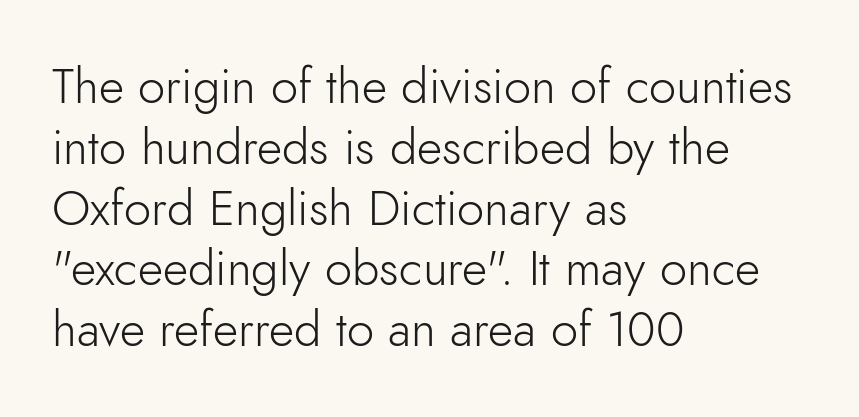
{"serif": "no", "italic": "no", "bold": "no", "weight": "light", "width": "normal", "stroke_contrast": "low", "x_height": "small", "monospaced": "no", "underline": "no", "align": "left", "line_spacing_ratio": 1.24, "letter_spacing": "normal", "letter_spacing_em": 0.0, "glyph_px": 49}
